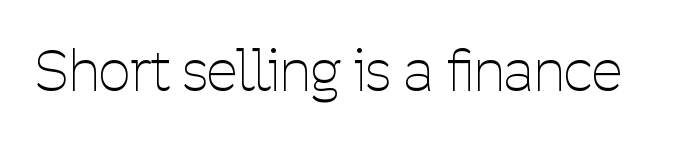
Spacing verdict: proportional, widths tailored to each character. Notice how the stems are strictly vertical — no italics here. The strip under each line holds only bare page. In terms of letterform style, serifs are entirely absent.
